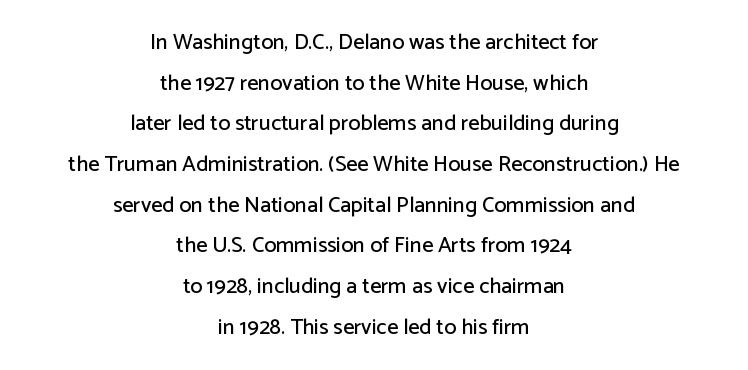
Words float on clear page, feet unadorned. Centered paragraph, ragged on both sides. The lettering stays uniformly vertical, giving the passage a roman look. Students, note that the glyphs here touch the page at normal intervals.
